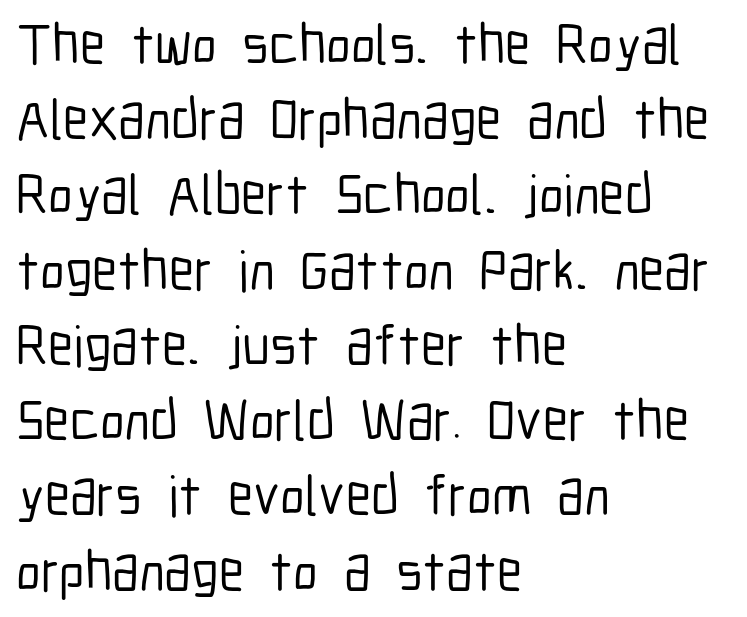
Q: Is the text italic (slanted)? A: No, it is upright.
Q: Is the typeface a serif or a sans-serif typeface? A: Sans-serif.
Q: Is the text underlined? A: No.
Q: How is the paragraph aligned? A: Left-aligned.
Q: Is the spacing between letters normal or unusually wide? A: Normal.
Q: Is the spacing between lines tight, normal or loose? A: Normal.
Q: Width (condensed, normal, or wide)? A: Condensed.
Q: Stroke contrast? A: Low.
Q: x-height? A: Medium.
Q: Monospaced? A: No.
